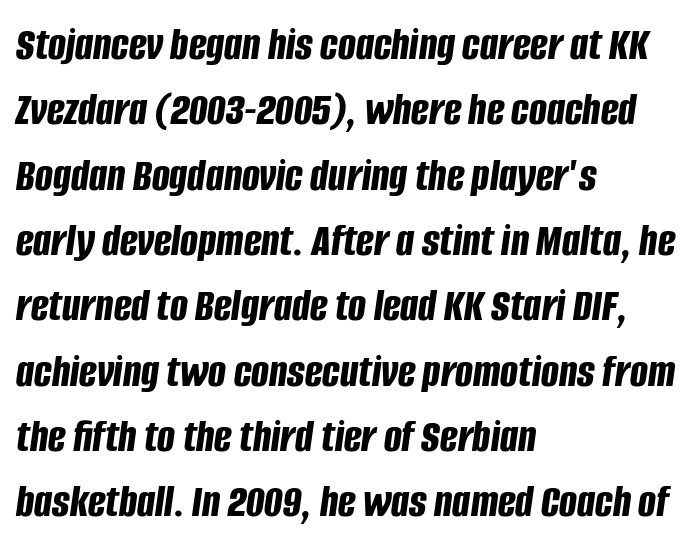
The image shows 47 px bold, condensed type, italic (leaning right); set left-aligned, normal line spacing (1.39x), normal letter spacing, not underlined; low stroke contrast and a large x-height.
